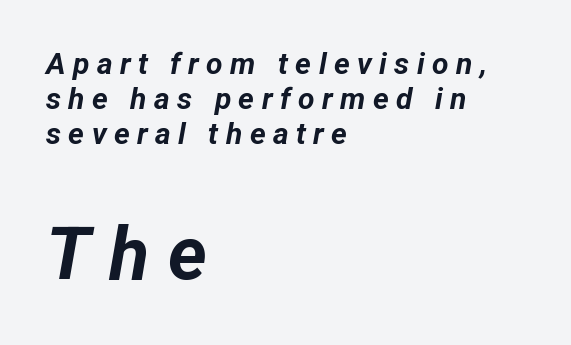
Q: Is the text bold? A: Yes.
Q: Is the text italic (slanted)? A: Yes, it leans right by about 12 degrees.
Q: Is the text underlined? A: No.
Q: How is the paragraph aligned? A: Left-aligned.
Q: Is the spacing between letters normal or unusually wide? A: Unusually wide.
Q: Which block of text is set in a larger size, the first (top) or the second (bottom)? A: The second (bottom) one.
Q: Width (condensed, normal, or wide)? A: Normal.
Q: Stroke contrast? A: Low.
Q: x-height? A: Medium.
Q: Monospaced? A: No.
